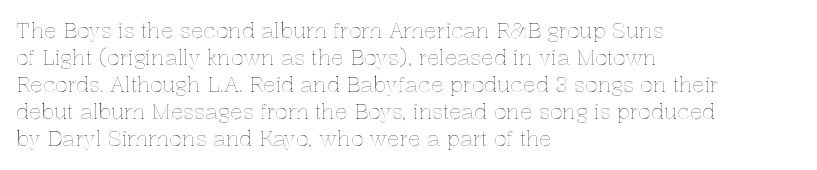
The image shows 21 px text type, upright; set left-aligned, normal line spacing (1.29x), normal letter spacing, not underlined.
